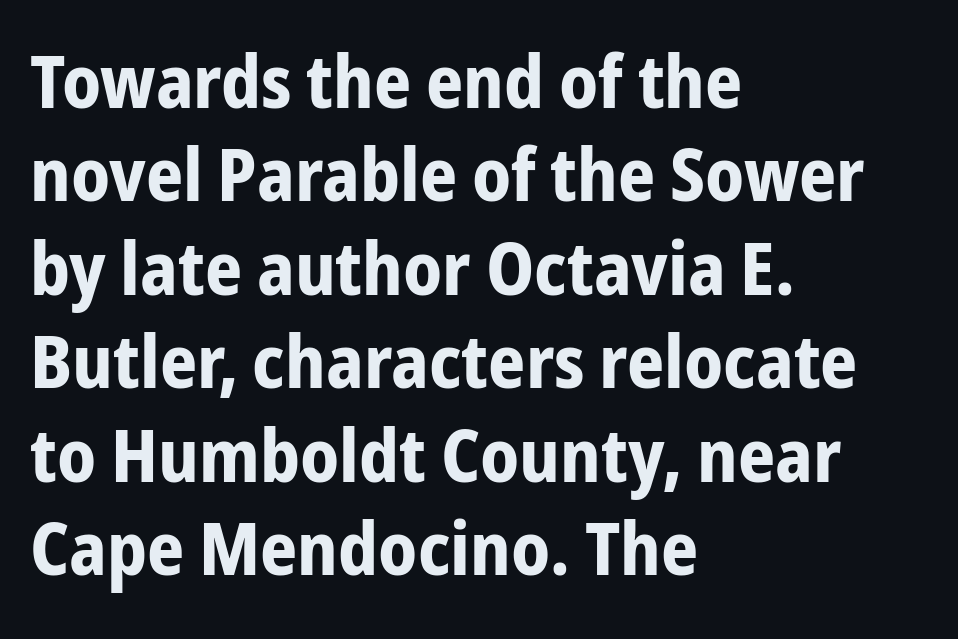
The image shows 73 px bold, condensed sans-serif type, upright; set left-aligned, normal line spacing (1.28x), normal letter spacing, not underlined; low stroke contrast and a medium x-height.
